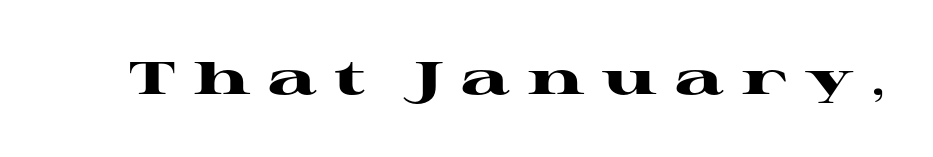
The image shows 46 px heavy, wide serif type, upright; set unusually wide letter spacing (+0.39 em), not underlined; high stroke contrast and a medium x-height.
